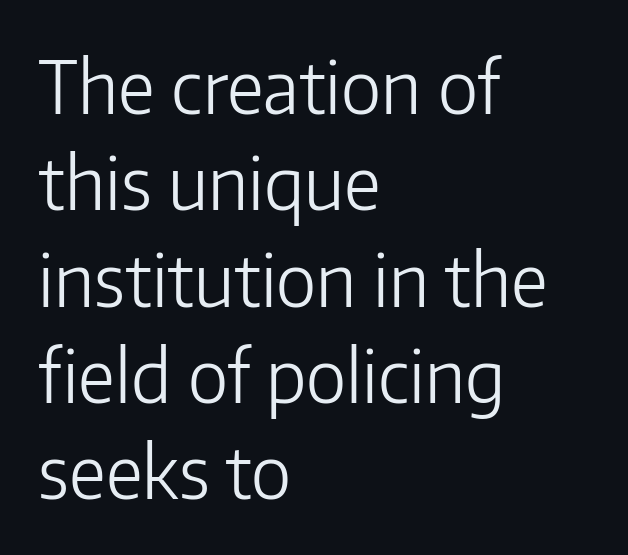
{"serif": "no", "italic": "no", "bold": "no", "weight": "light", "width": "normal", "stroke_contrast": "low", "x_height": "medium", "monospaced": "no", "underline": "no", "align": "left", "line_spacing": "normal", "line_spacing_ratio": 1.32, "letter_spacing": "normal", "letter_spacing_em": 0.0, "glyph_px": 73}
